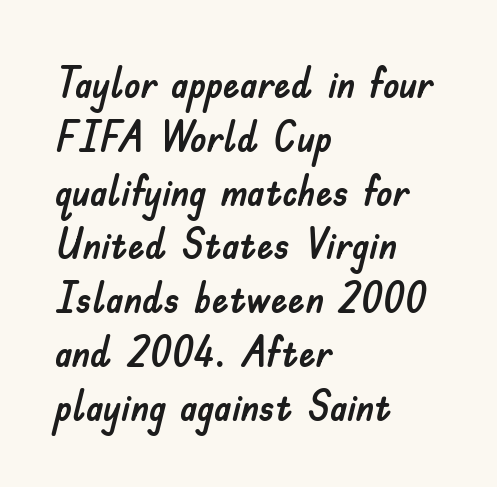
{"serif": "no", "width": "normal", "stroke_contrast": "low", "x_height": "small", "monospaced": "no", "underline": "no", "align": "left", "line_spacing": "normal", "line_spacing_ratio": 1.28, "letter_spacing": "normal", "letter_spacing_em": 0.0, "glyph_px": 42}
